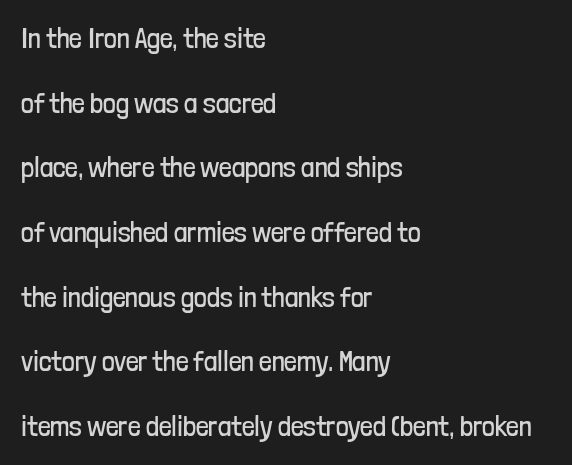
{"serif": "no", "italic": "no", "bold": "no", "weight": "regular", "width": "condensed", "stroke_contrast": "low", "x_height": "medium", "monospaced": "no", "underline": "no", "align": "left", "line_spacing": "loose", "line_spacing_ratio": 2.31, "letter_spacing": "normal", "letter_spacing_em": 0.0, "glyph_px": 28}
